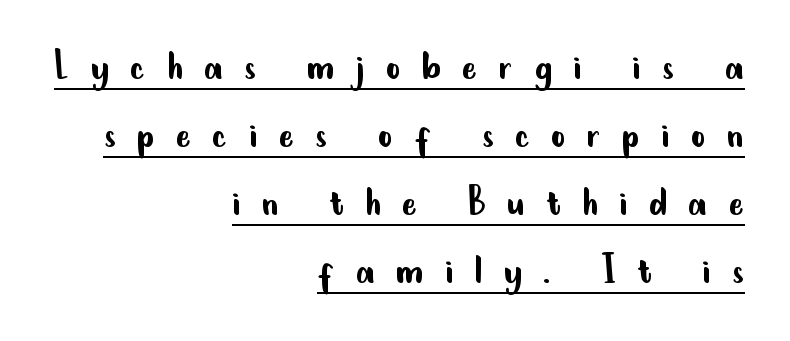
{"serif": "no", "italic": "no", "bold": "no", "weight": "regular", "width": "condensed", "stroke_contrast": "low", "x_height": "small", "monospaced": "no", "underline": "yes", "align": "right", "line_spacing": "normal", "line_spacing_ratio": 1.51, "letter_spacing": "wide", "letter_spacing_em": 0.47, "glyph_px": 45}
